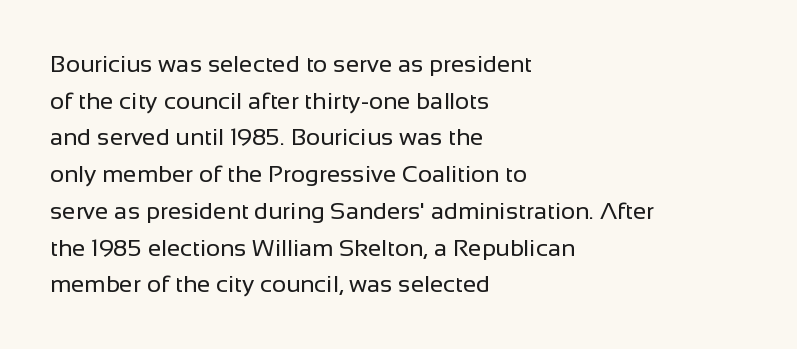
Standard letterfit; no display-style spreading of the glyphs. No chunkiness to these letters — they're not bold. This is roman type, the default non-slanted kind. Does the copy run flush right? No — it runs flush left.
